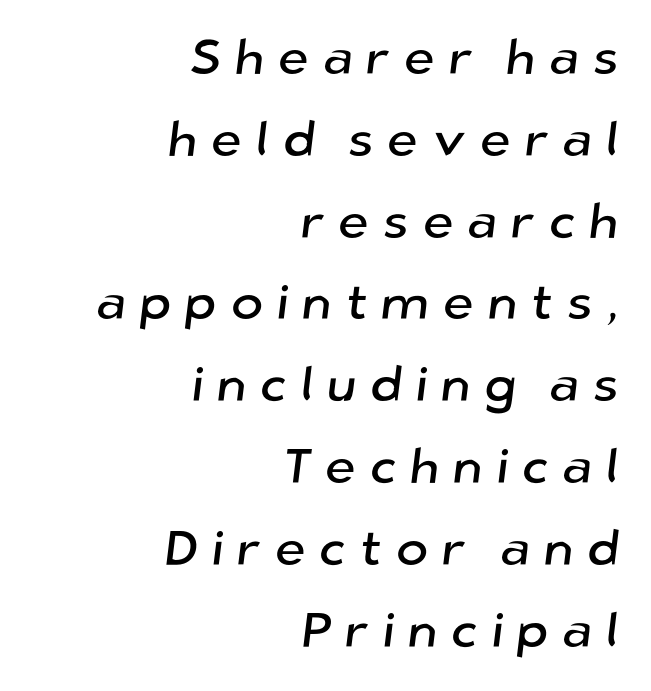
The image shows 49 px sans-serif type; set right-aligned, normal line spacing (1.67x), unusually wide letter spacing (+0.27 em), not underlined; low stroke contrast and a medium x-height.
